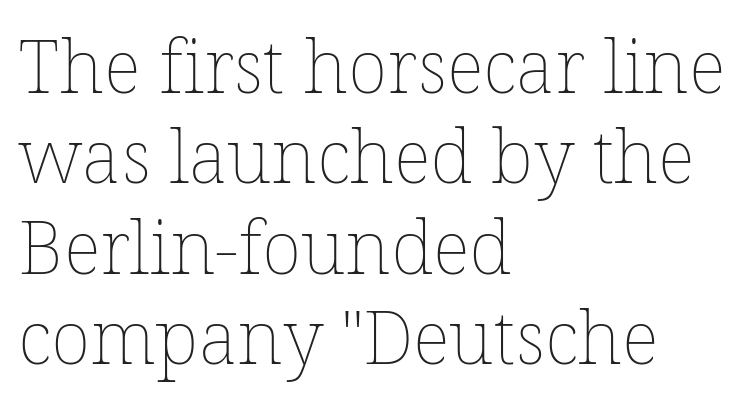
The image shows 74 px thin type, upright; set left-aligned, line spacing 1.22x, normal letter spacing, not underlined; low stroke contrast and a medium x-height.
